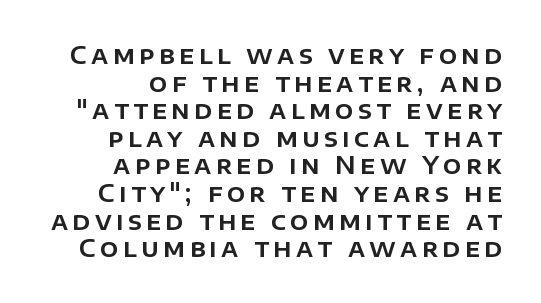
Leading: reduced. The specimen reads as upright at a glance. The specimen omits any rule beneath the text block's lines. Line ends are locked; line starts wander.
